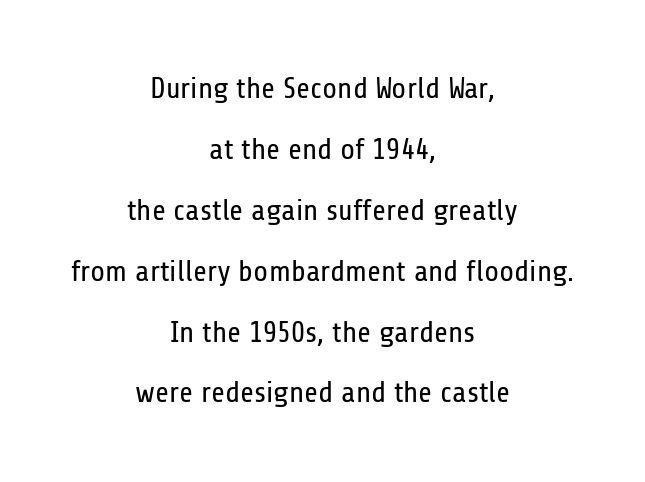
The image shows 30 px regular-weight, condensed sans-serif type, upright; set centered, loose line spacing (2.03x), normal letter spacing, not underlined; low stroke contrast and a medium x-height.
